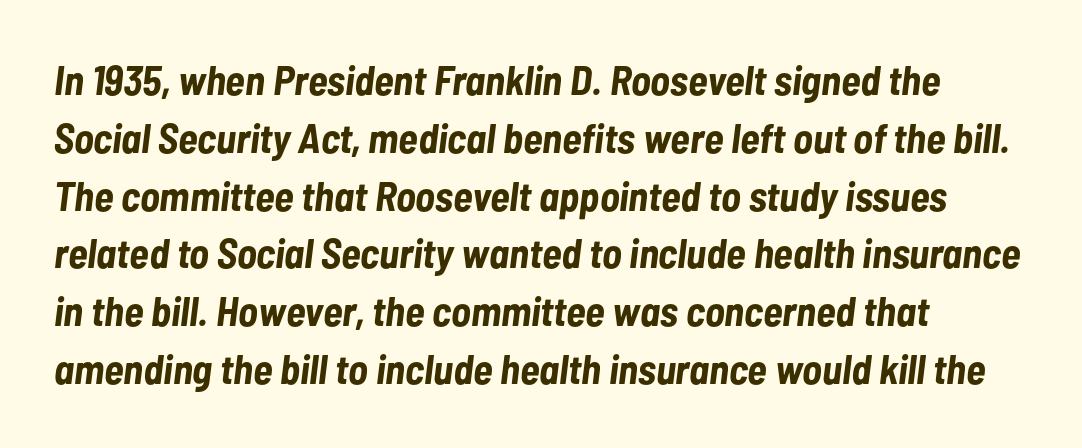
Q: Is the text bold? A: Yes.
Q: Is the text italic (slanted)? A: Yes, it leans right by about 7 degrees.
Q: Is the text underlined? A: No.
Q: How is the paragraph aligned? A: Left-aligned.
Q: Is the spacing between letters normal or unusually wide? A: Normal.
Q: Is the spacing between lines tight, normal or loose? A: Normal.
Q: Width (condensed, normal, or wide)? A: Condensed.
Q: Stroke contrast? A: Low.
Q: x-height? A: Medium.
Q: Monospaced? A: No.
